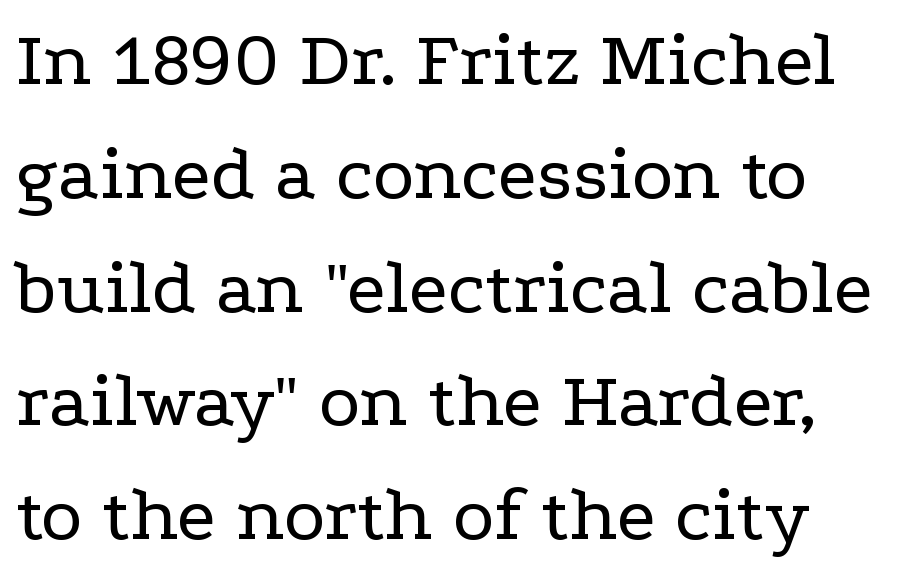
Q: Is the text bold? A: No.
Q: Is the text italic (slanted)? A: No, it is upright.
Q: Is the typeface a serif or a sans-serif typeface? A: Serif.
Q: Is the text underlined? A: No.
Q: Is the spacing between letters normal or unusually wide? A: Normal.
Q: Is the spacing between lines tight, normal or loose? A: Normal.
Q: Width (condensed, normal, or wide)? A: Wide.
Q: Stroke contrast? A: Low.
Q: x-height? A: Medium.
Q: Monospaced? A: No.
